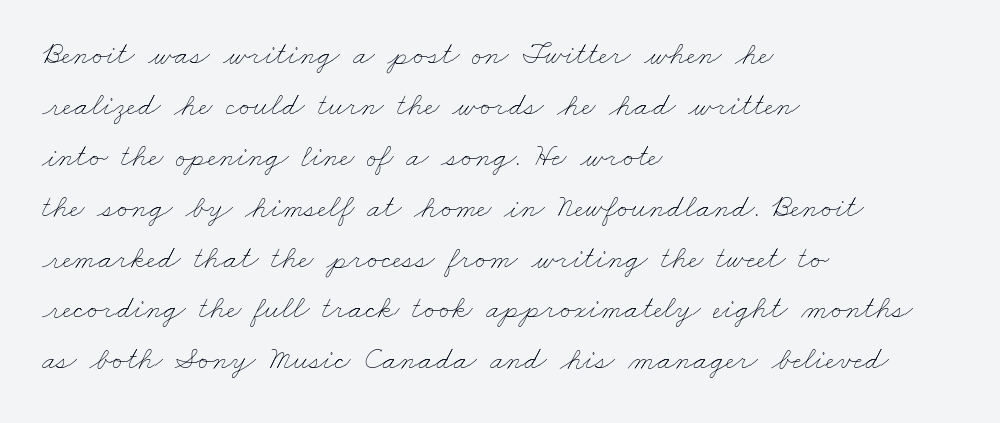
The image shows 32 px thin, wide type; set left-aligned, normal line spacing (1.59x), normal letter spacing, not underlined; low stroke contrast and a small x-height.
